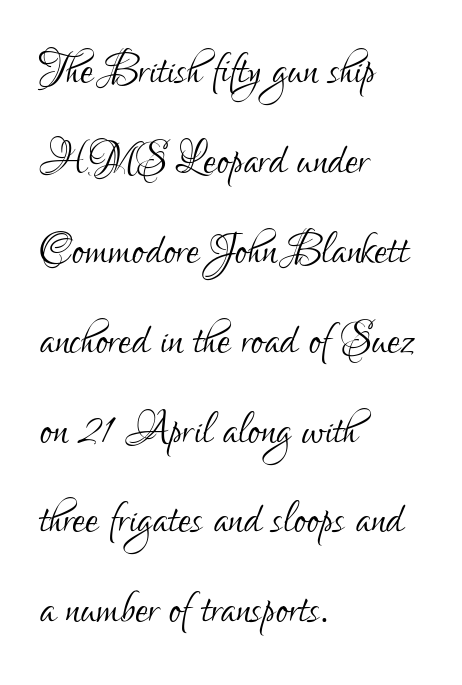
{"serif": "no", "bold": "no", "weight": "light", "width": "condensed", "stroke_contrast": "low", "x_height": "small", "monospaced": "no", "underline": "no", "align": "left", "line_spacing": "normal", "line_spacing_ratio": 1.55, "letter_spacing": "normal", "letter_spacing_em": 0.0, "glyph_px": 58}
